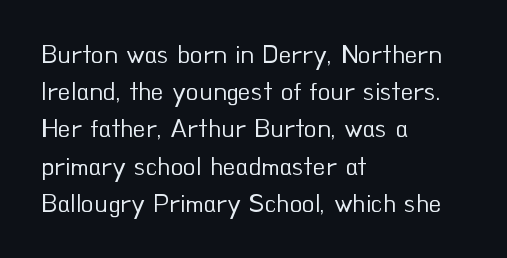
The rendering anchors every line to the left-hand side. A clean baseline with only descenders dipping below it. No chunkiness to these letters — they're not bold. Leading matches the norm, producing a regular column. Ascenders rise straight up at ninety degrees. Nobody touched the tracking dial on this one.
